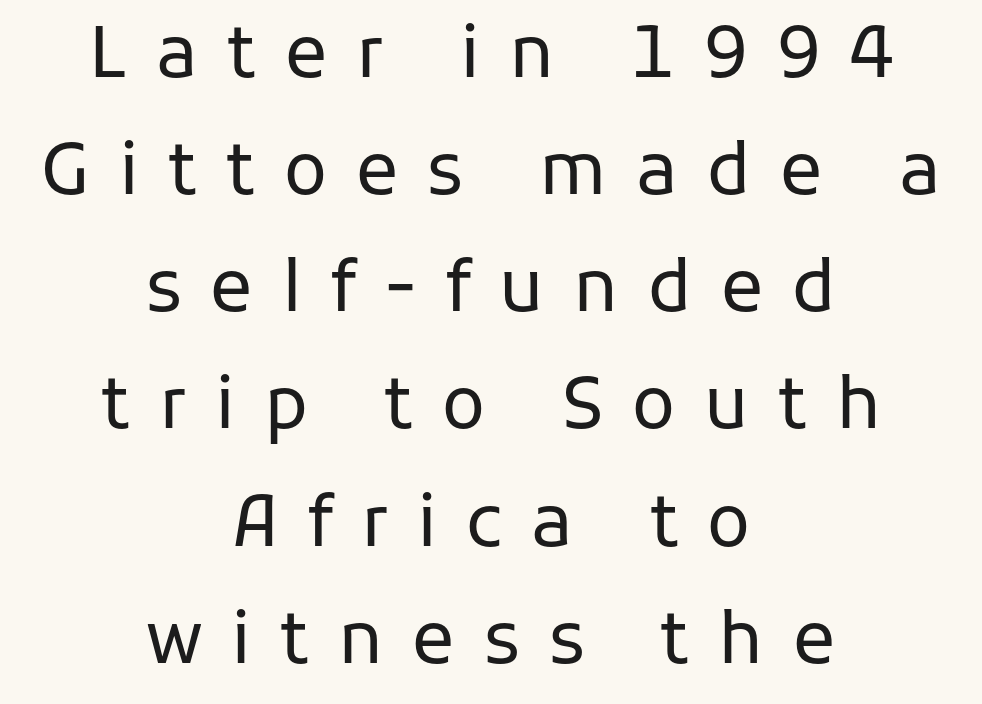
The image shows 71 px regular-weight sans-serif type, upright; set centered, normal line spacing (1.65x), unusually wide letter spacing (+0.41 em), not underlined; low stroke contrast and a medium x-height.
